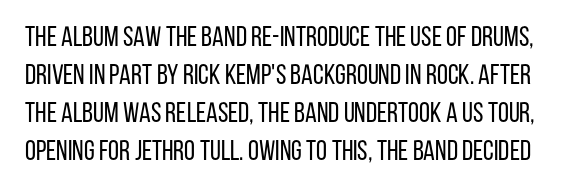
When letters stand straight like this, we call the style roman or upright. Caption: standard tracking, unaltered. Proportional: the letters do not fall into vertical columns. The font is comparable to plain body text, perhaps lighter. Anything drawn beneath the words? Only blank space.
